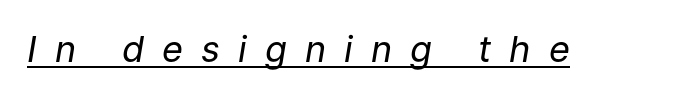
The image shows 36 px regular-weight type, italic (leaning right); set unusually wide letter spacing (+0.5 em), underlined; low stroke contrast and a medium x-height.
